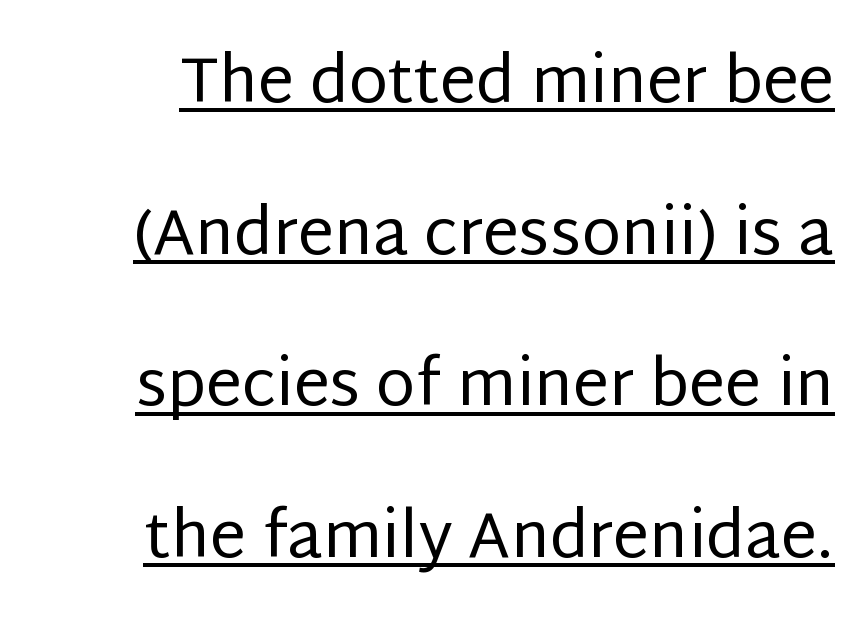
{"serif": "no", "italic": "no", "bold": "no", "weight": "regular", "width": "normal", "stroke_contrast": "low", "x_height": "large", "monospaced": "no", "underline": "yes", "line_spacing": "loose", "line_spacing_ratio": 2.37, "letter_spacing": "normal", "letter_spacing_em": 0.0, "glyph_px": 64}
